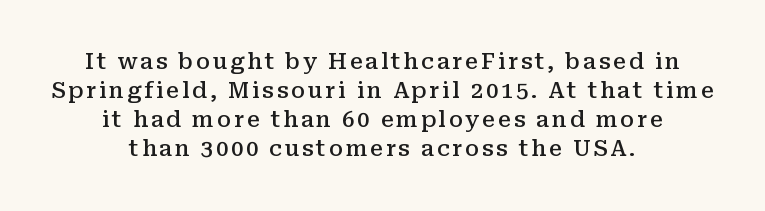
The line-height multiplier appears to be the usual default. Tall strokes in this sample are plumb rather than angled. If you folded the block vertically in half, each line would mirror itself in length. These words are printed semibold, heavier than regular yet not bold.
